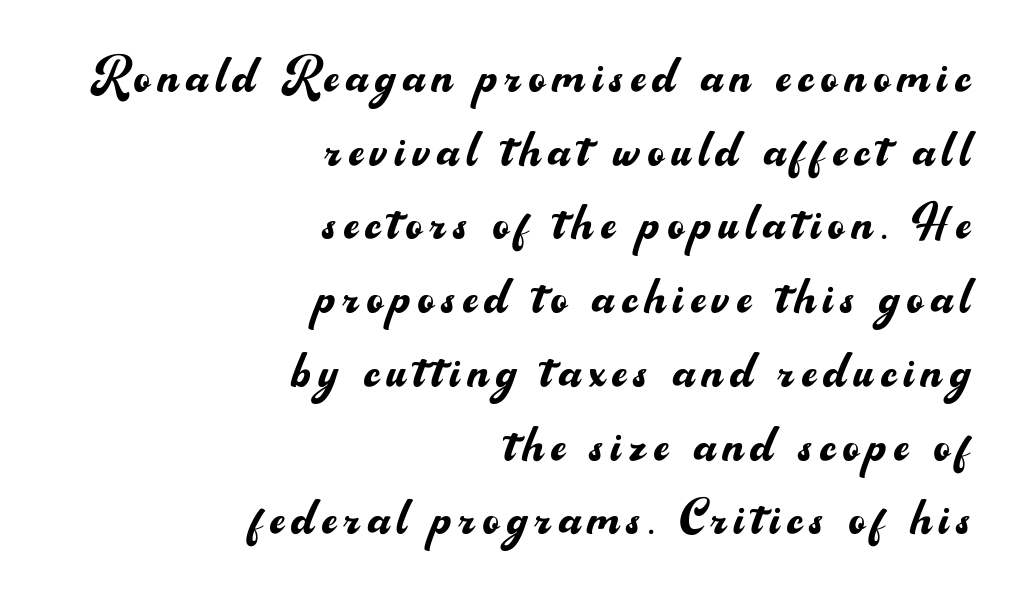
{"serif": "no", "bold": "no", "weight": "regular", "width": "normal", "stroke_contrast": "medium", "x_height": "small", "monospaced": "no", "underline": "no", "align": "right", "line_spacing_ratio": 1.17, "glyph_px": 63}
